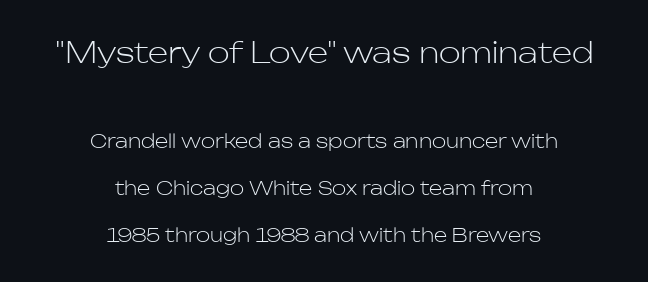
Q: Is the text bold? A: No.
Q: Is the text italic (slanted)? A: No, it is upright.
Q: Is the typeface a serif or a sans-serif typeface? A: Sans-serif.
Q: Is the text underlined? A: No.
Q: How is the paragraph aligned? A: Centered.
Q: Is the spacing between letters normal or unusually wide? A: Normal.
Q: Is the spacing between lines tight, normal or loose? A: Loose.
Q: Which block of text is set in a larger size, the first (top) or the second (bottom)? A: The first (top) one.
Q: Width (condensed, normal, or wide)? A: Normal.
Q: Stroke contrast? A: Low.
Q: x-height? A: Medium.
Q: Monospaced? A: No.
